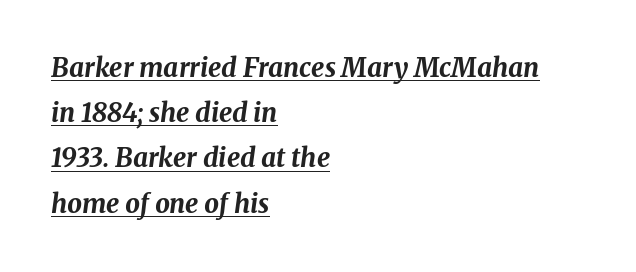
Look at the tracking — it's just the regular setting, nothing added. These characters rest on top of a visible drawn line. As a designer I'd log this as weight 700, bold. An italicized treatment has been applied to the whole sample. Compared with a centered layout, this one pins lines to the left instead.
